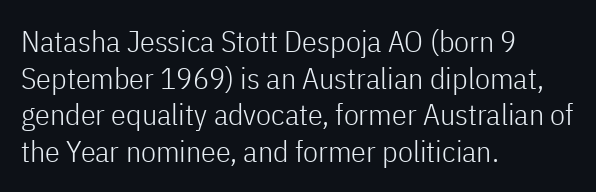
{"serif": "no", "italic": "no", "bold": "no", "weight": "light", "width": "condensed", "stroke_contrast": "low", "x_height": "medium", "monospaced": "no", "underline": "no", "align": "left", "line_spacing_ratio": 1.22, "letter_spacing": "normal", "letter_spacing_em": 0.0, "glyph_px": 30}
